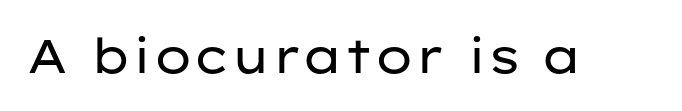
Q: Is the text bold? A: No.
Q: Is the text italic (slanted)? A: No, it is upright.
Q: Is the typeface a serif or a sans-serif typeface? A: Sans-serif.
Q: Is the text underlined? A: No.
Q: Is the spacing between letters normal or unusually wide? A: Normal.
Q: Width (condensed, normal, or wide)? A: Wide.
Q: Stroke contrast? A: Low.
Q: x-height? A: Medium.
Q: Monospaced? A: No.
